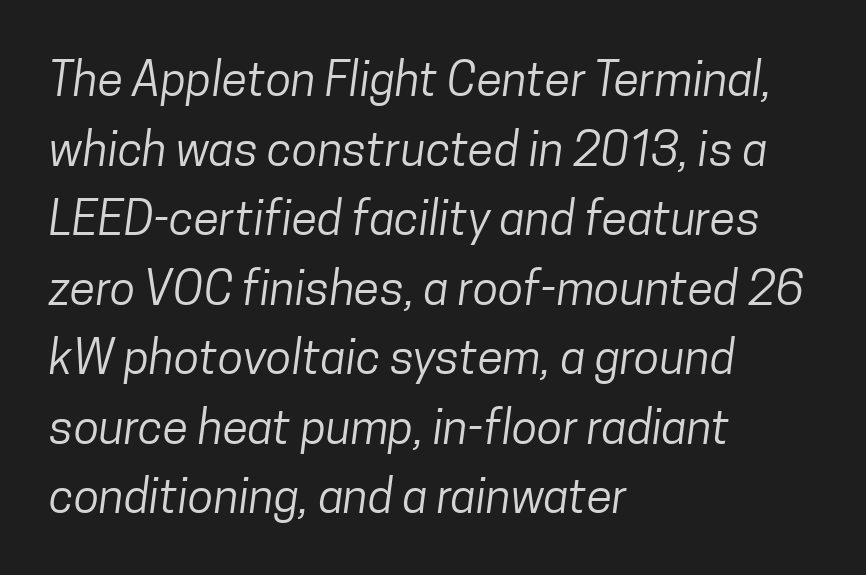
{"serif": "no", "bold": "no", "weight": "regular", "width": "condensed", "stroke_contrast": "low", "x_height": "medium", "monospaced": "no", "underline": "no", "align": "left", "line_spacing": "normal", "line_spacing_ratio": 1.48, "letter_spacing": "normal", "letter_spacing_em": 0.0, "glyph_px": 47}
